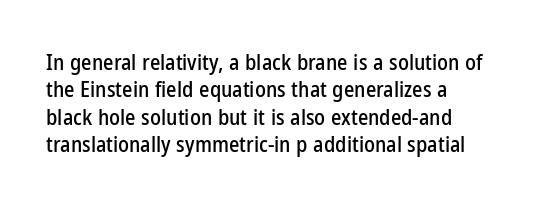
{"italic": "no", "underline": "no", "line_spacing": "normal", "line_spacing_ratio": 1.25, "letter_spacing": "normal", "letter_spacing_em": 0.0, "glyph_px": 22}
